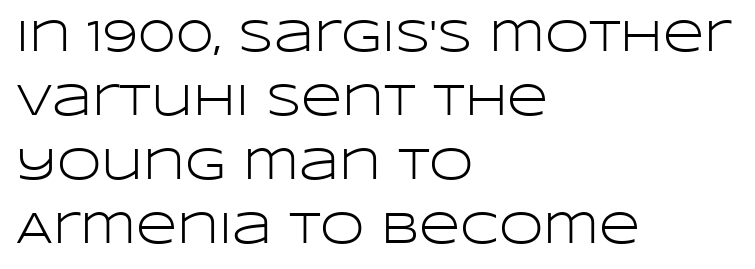
The image shows 45 px light, wide sans-serif type, upright; set left-aligned, normal line spacing (1.42x), normal letter spacing, not underlined; low stroke contrast and a large x-height.
